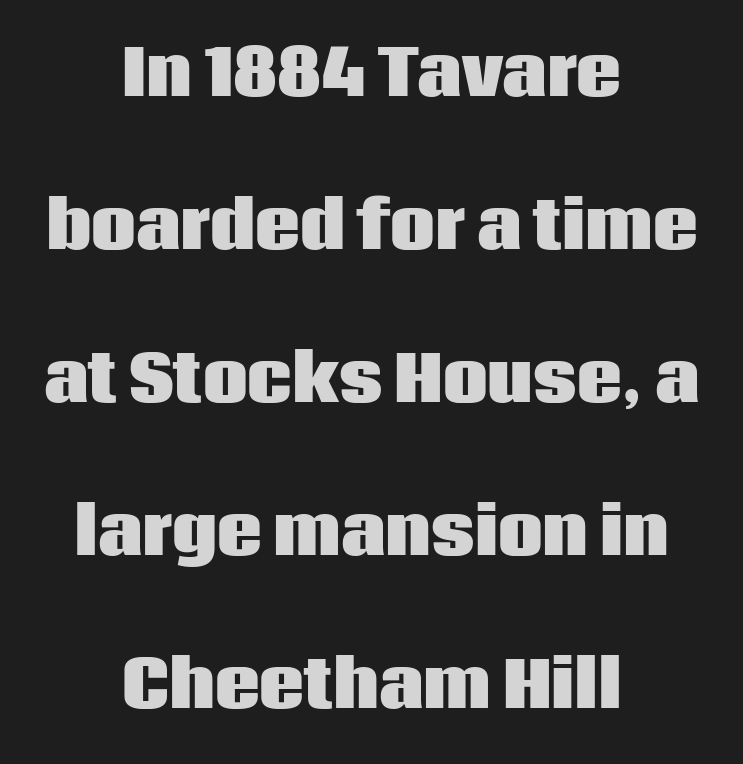
If you folded the block vertically in half, each line would mirror itself in length. The rendering uses natural spacing where letterforms have individual widths. The foot of each line stays bare and open. In terms of posture, this sample is upright. This is sans-serif lettering, the kind often seen on screens and signage. On the weight axis this lands at bold, roughly 700.
